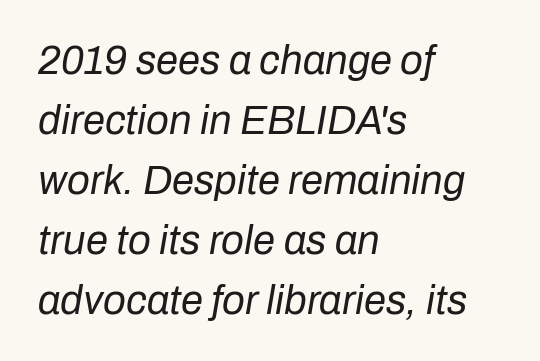
No extra tracking has been applied to these lines. The passage shown stacks its lines at a standard gap. Unbolded letterforms with no extra heft. Honestly, there is no underline to notice here at all.
